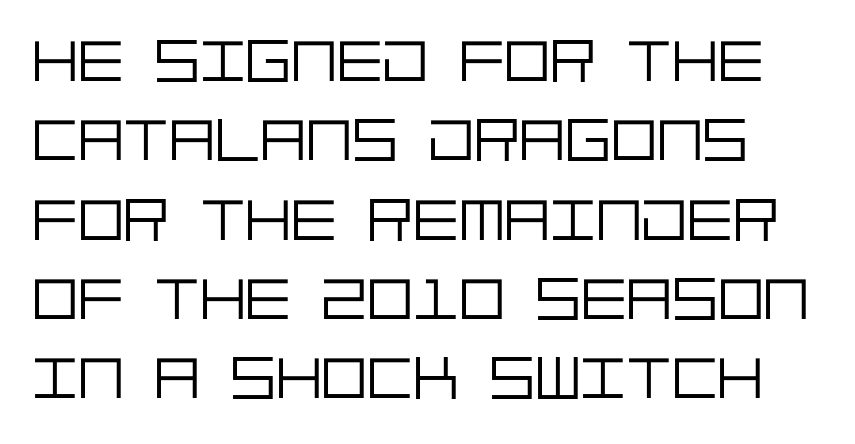
The image shows 61 px light sans-serif type, upright; set normal line spacing (1.3x), normal letter spacing, not underlined; low stroke contrast and a large x-height.
